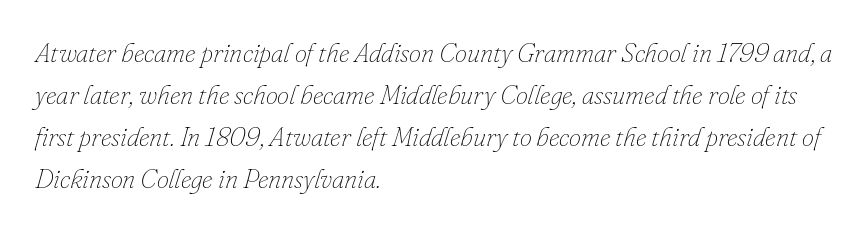
Each stroke keeps to a modest, everyday thickness or less. Short note: letters normally spaced. The glyphs are unaccompanied by any horizontal stroke below them. What's the leading like? Ordinary, nothing unusual.
